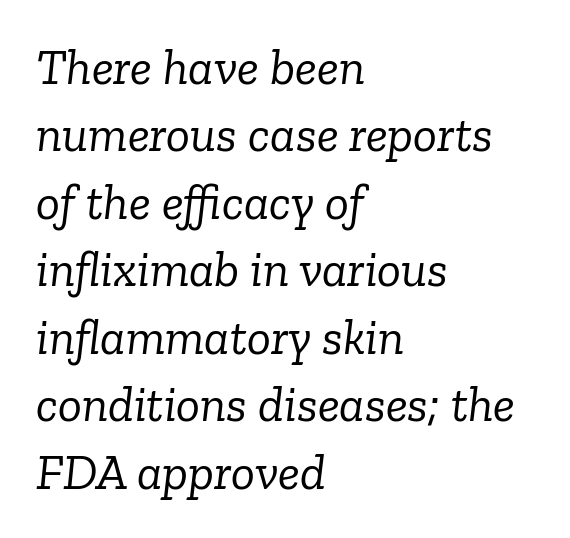
The image shows 50 px light serif type, italic (leaning right); set left-aligned, normal line spacing (1.35x), normal letter spacing, not underlined; low stroke contrast and a medium x-height.
